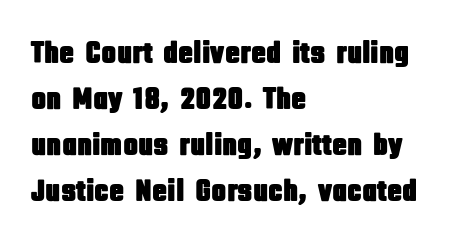
Q: Is the text italic (slanted)? A: No, it is upright.
Q: Is the typeface a serif or a sans-serif typeface? A: Sans-serif.
Q: Is the text underlined? A: No.
Q: How is the paragraph aligned? A: Left-aligned.
Q: Is the spacing between letters normal or unusually wide? A: Normal.
Q: Is the spacing between lines tight, normal or loose? A: Normal.
Q: Width (condensed, normal, or wide)? A: Condensed.
Q: Stroke contrast? A: Low.
Q: x-height? A: Large.
Q: Monospaced? A: No.
